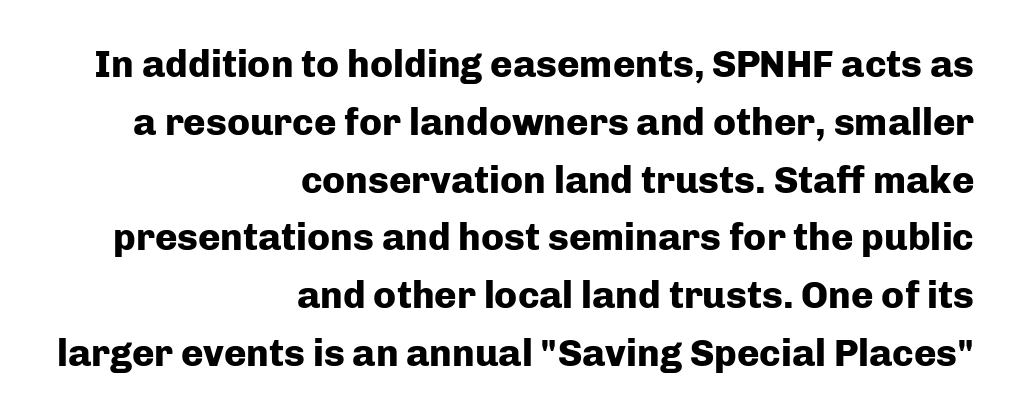
Q: Is the text bold? A: Yes.
Q: Is the text italic (slanted)? A: No, it is upright.
Q: Is the typeface a serif or a sans-serif typeface? A: Sans-serif.
Q: Is the text underlined? A: No.
Q: How is the paragraph aligned? A: Right-aligned.
Q: Is the spacing between letters normal or unusually wide? A: Normal.
Q: Is the spacing between lines tight, normal or loose? A: Normal.
Q: Width (condensed, normal, or wide)? A: Normal.
Q: Stroke contrast? A: Low.
Q: x-height? A: Medium.
Q: Monospaced? A: No.
